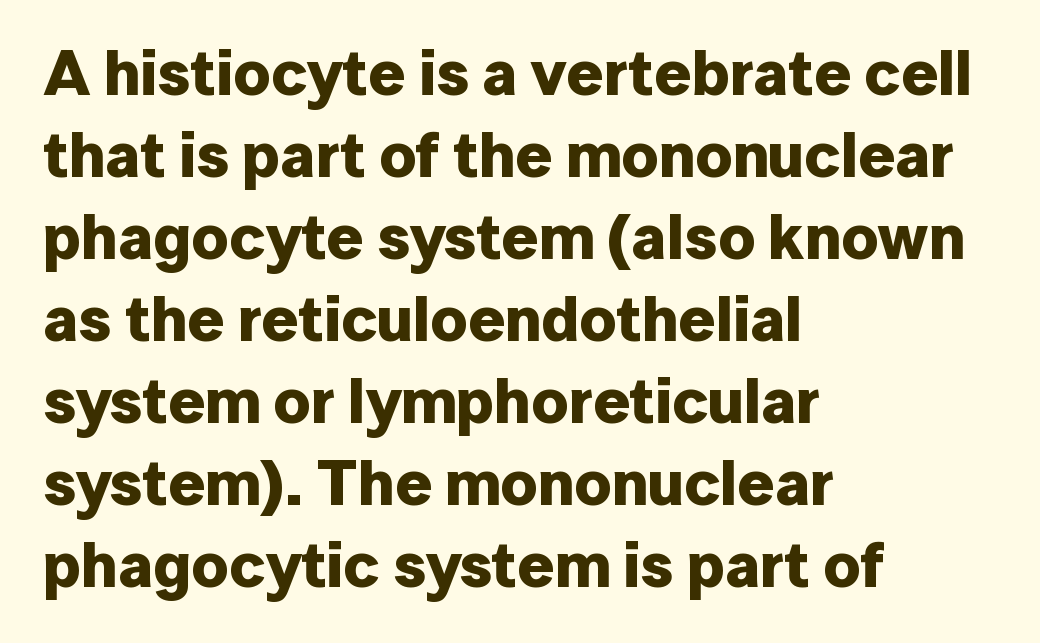
{"serif": "no", "italic": "no", "bold": "yes", "weight": "bold", "width": "normal", "stroke_contrast": "low", "x_height": "medium", "monospaced": "no", "underline": "no", "align": "left", "line_spacing": "normal", "line_spacing_ratio": 1.28, "letter_spacing": "normal", "letter_spacing_em": 0.0, "glyph_px": 64}
